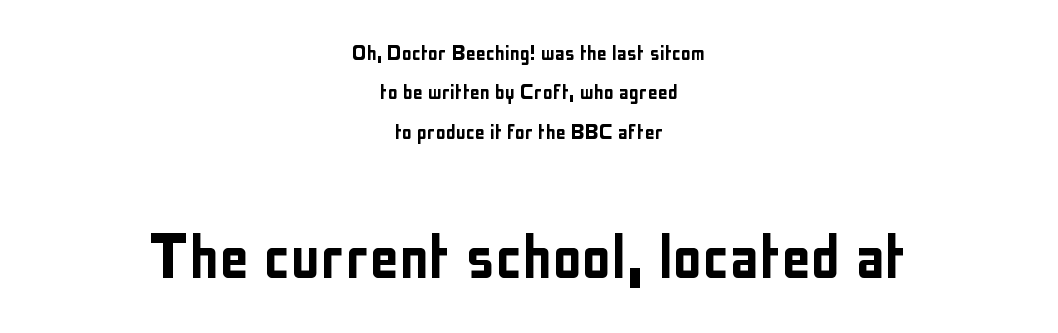
The image shows 74 px condensed sans-serif type, upright; set centered, normal line spacing (1.58x), normal letter spacing, not underlined; the second (bottom) block is 2.96x larger; low stroke contrast and a medium x-height.
